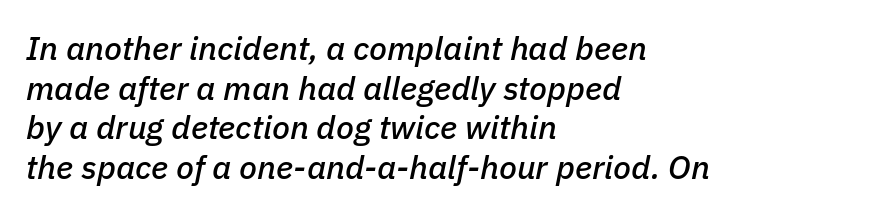
The image shows 33 px text type, italic (leaning right); set left-aligned, line spacing 1.2x, normal letter spacing, not underlined; low stroke contrast and a medium x-height.
